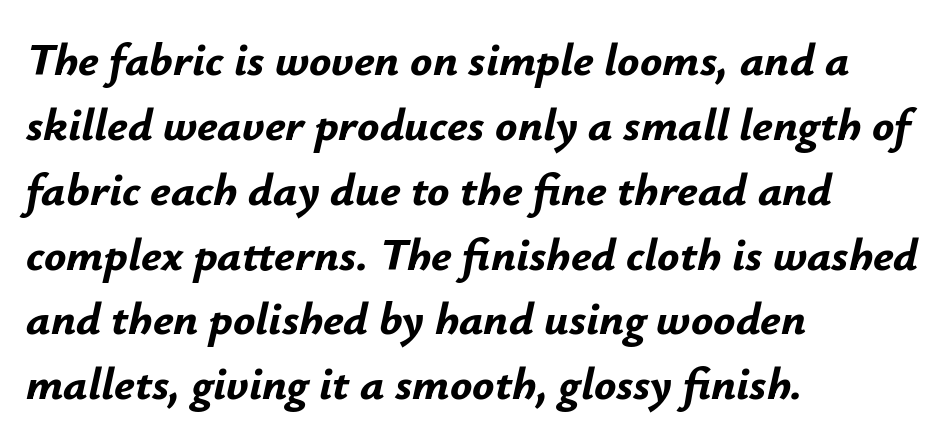
{"italic": "yes", "lean": "right", "slant_degrees": 12, "bold": "yes", "weight": "bold", "width": "normal", "stroke_contrast": "low", "x_height": "small", "monospaced": "no", "underline": "no", "align": "left", "line_spacing": "normal", "line_spacing_ratio": 1.41, "letter_spacing": "normal", "letter_spacing_em": 0.0, "glyph_px": 46}
